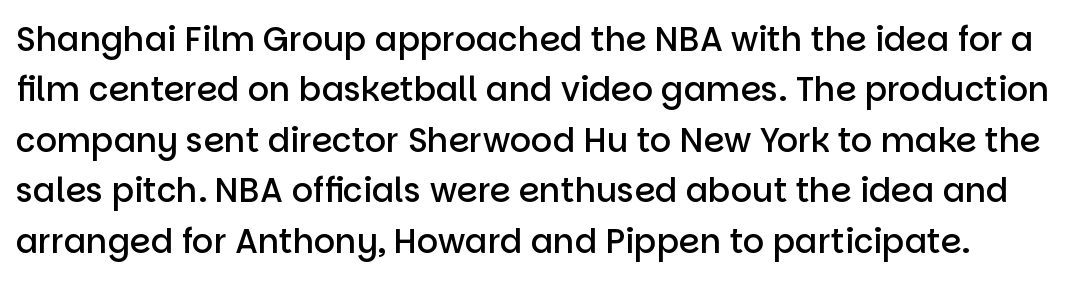
Do the characters align in a grid? No, the font is proportional. The space between consecutive lines is moderate. Vertical strokes here are truly vertical. Words appear dense and cohesive because spacing is normal.
